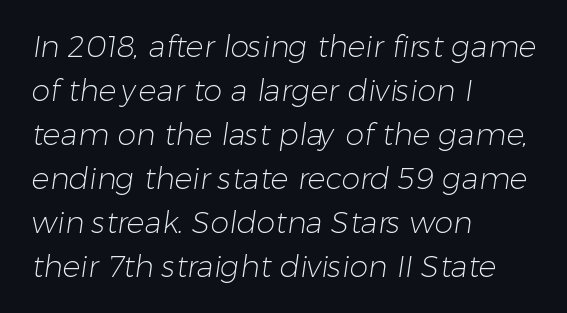
Each letter keeps its own natural width here, so spacing adapts to shape. Unbolded letterforms with no extra heft. Honestly, the row spacing looks completely unremarkable. Left-aligned paragraph, ragged on the right. Does the type have serifs? No, each stem ends abruptly.
